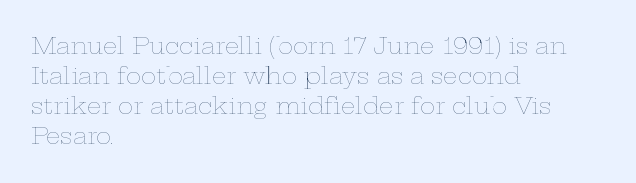
The image shows 23 px text type, upright; set left-aligned, normal line spacing (1.31x), normal letter spacing, not underlined.
